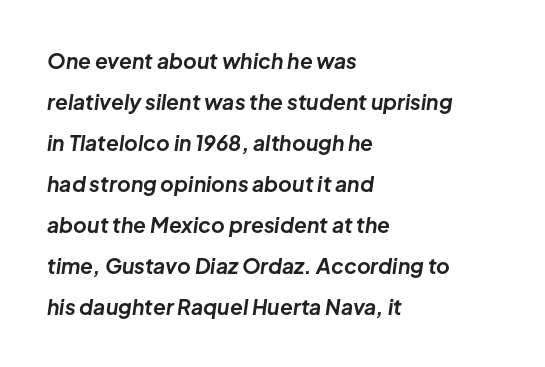
Q: Is the text bold? A: Yes.
Q: Is the text italic (slanted)? A: Yes, it leans right by about 8 degrees.
Q: Is the text underlined? A: No.
Q: How is the paragraph aligned? A: Left-aligned.
Q: Is the spacing between letters normal or unusually wide? A: Normal.
Q: Is the spacing between lines tight, normal or loose? A: Loose.
